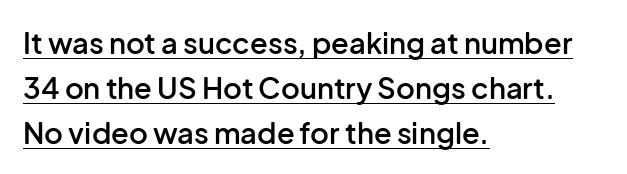
Teacher's note: observe the even left margin — that is flush-left alignment. The block of text has a typical density, with ordinary space between rows. The axis of the letterforms is exactly vertical. Check where the strokes stop: nothing finishes them off — pure sans.
